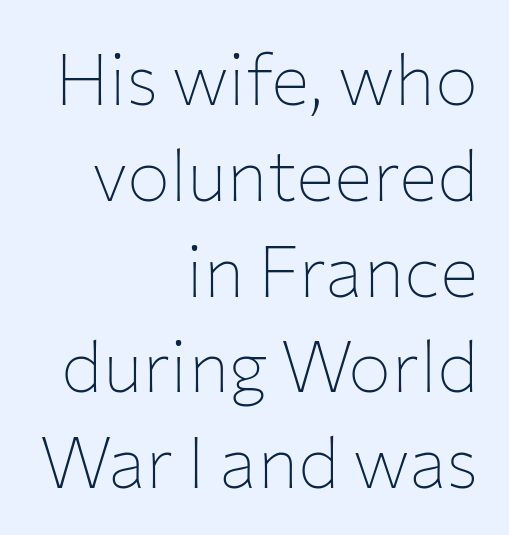
The passage shown is not underscored anywhere. A roman cut, with each character standing at attention. The paragraph shown leans on its right margin. Think standard paragraph weight, or any step lighter than that. Compared with typical body copy, the letter spacing here is the same.
